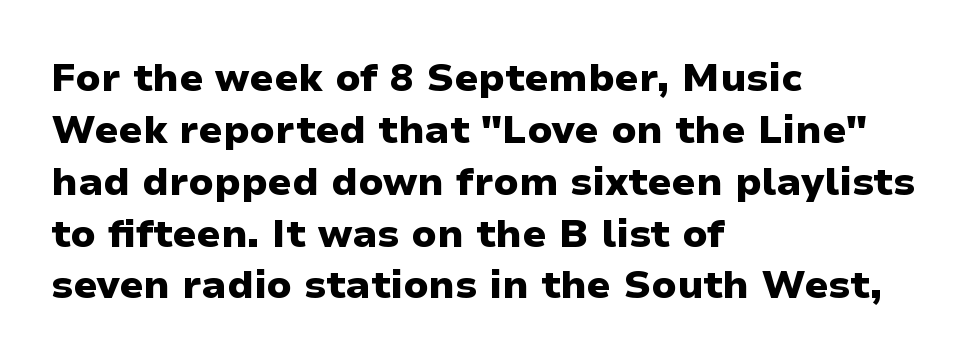
Q: Is the text bold? A: Yes.
Q: Is the text italic (slanted)? A: No, it is upright.
Q: Is the typeface a serif or a sans-serif typeface? A: Sans-serif.
Q: Is the text underlined? A: No.
Q: How is the paragraph aligned? A: Left-aligned.
Q: Is the spacing between letters normal or unusually wide? A: Normal.
Q: Is the spacing between lines tight, normal or loose? A: Normal.
Q: Width (condensed, normal, or wide)? A: Normal.
Q: Stroke contrast? A: Low.
Q: x-height? A: Medium.
Q: Monospaced? A: No.
